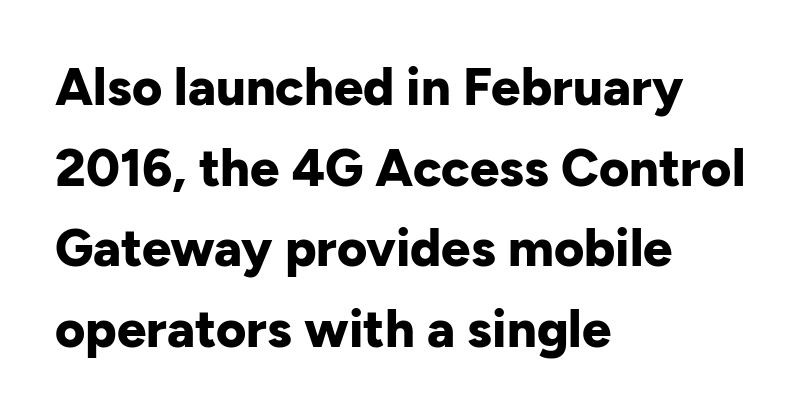
The image shows 52 px bold sans-serif type, upright; set left-aligned, normal line spacing (1.55x), normal letter spacing, not underlined; low stroke contrast and a medium x-height.
